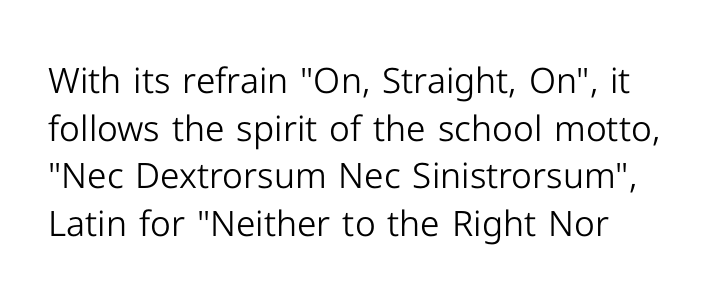
The image shows 35 px light sans-serif type, upright; set normal line spacing (1.36x), normal letter spacing, not underlined; low stroke contrast and a medium x-height.
